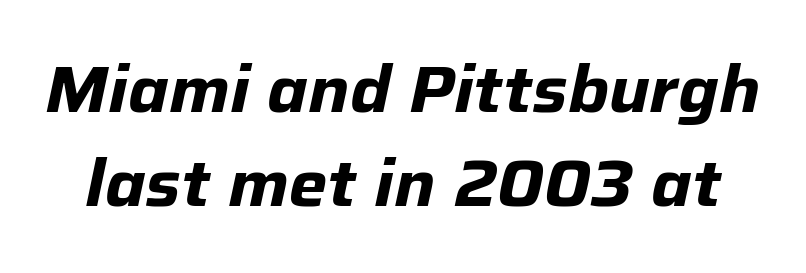
The image shows 65 px bold type, italic (leaning right); set normal line spacing (1.44x), normal letter spacing, not underlined; low stroke contrast and a medium x-height.
